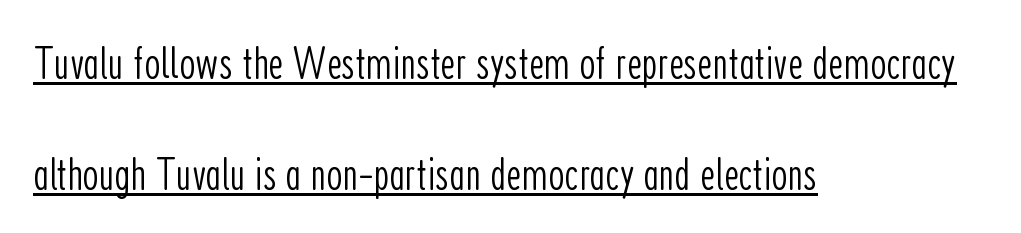
Q: Is the text bold? A: No.
Q: Is the text italic (slanted)? A: No, it is upright.
Q: Is the typeface a serif or a sans-serif typeface? A: Sans-serif.
Q: Is the text underlined? A: Yes.
Q: How is the paragraph aligned? A: Left-aligned.
Q: Is the spacing between letters normal or unusually wide? A: Normal.
Q: Is the spacing between lines tight, normal or loose? A: Loose.
Q: Width (condensed, normal, or wide)? A: Condensed.
Q: Stroke contrast? A: Low.
Q: x-height? A: Medium.
Q: Monospaced? A: No.
